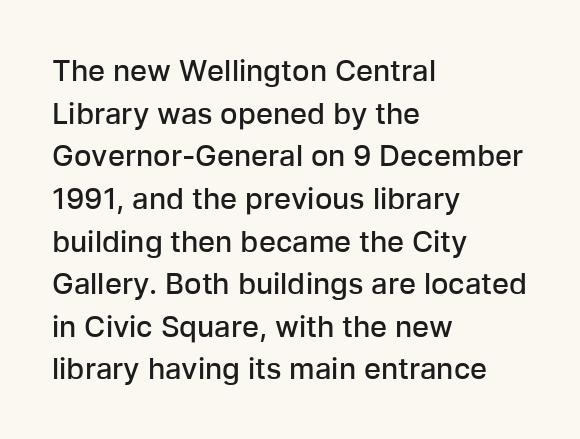
Q: Is the text bold? A: Semi-bold.
Q: Is the text italic (slanted)? A: No, it is upright.
Q: Is the typeface a serif or a sans-serif typeface? A: Sans-serif.
Q: Is the text underlined? A: No.
Q: How is the paragraph aligned? A: Left-aligned.
Q: Is the spacing between letters normal or unusually wide? A: Normal.
Q: Is the spacing between lines tight, normal or loose? A: Normal.
Q: Width (condensed, normal, or wide)? A: Normal.
Q: Stroke contrast? A: Low.
Q: x-height? A: Medium.
Q: Monospaced? A: No.
